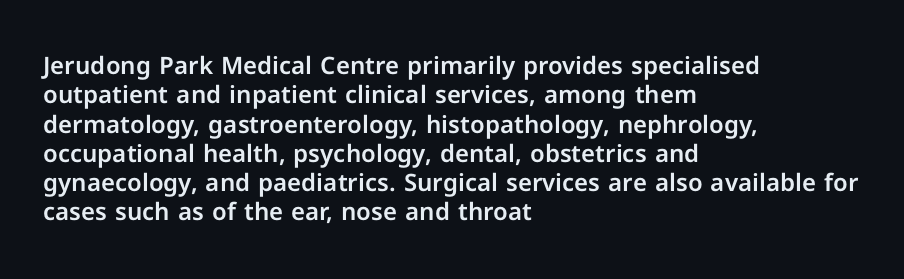
The image shows 24 px text type, upright; set left-aligned, line spacing 1.22x, normal letter spacing, not underlined.
